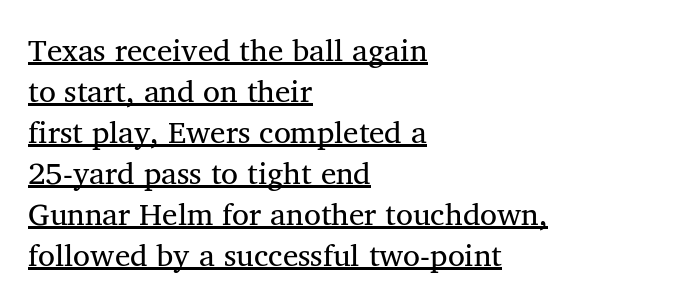
Q: Is the typeface a serif or a sans-serif typeface? A: Serif.
Q: Is the text underlined? A: Yes.
Q: How is the paragraph aligned? A: Left-aligned.
Q: Is the spacing between letters normal or unusually wide? A: Normal.
Q: Is the spacing between lines tight, normal or loose? A: Normal.
Q: Width (condensed, normal, or wide)? A: Normal.
Q: Stroke contrast? A: Medium.
Q: x-height? A: Medium.
Q: Monospaced? A: No.
